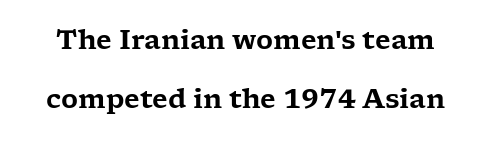
Q: Is the text italic (slanted)? A: No, it is upright.
Q: Is the text underlined? A: No.
Q: Is the spacing between letters normal or unusually wide? A: Normal.
Q: Is the spacing between lines tight, normal or loose? A: Loose.
